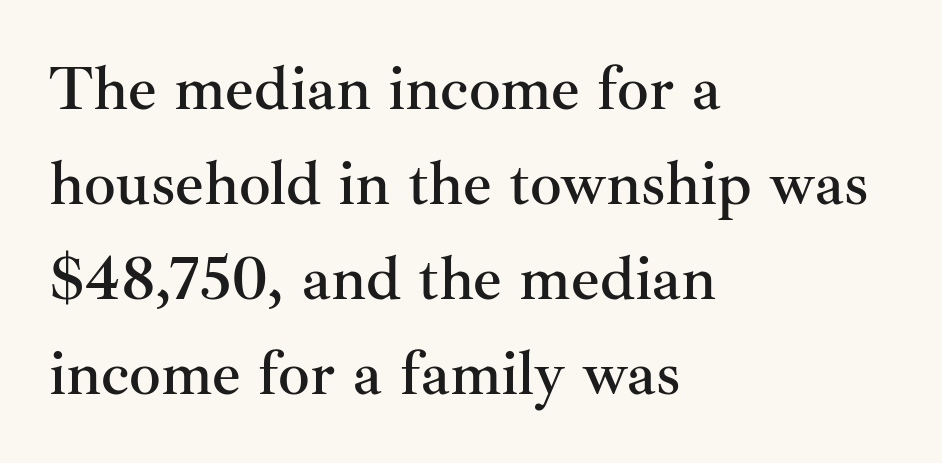
{"serif": "yes", "italic": "no", "width": "normal", "stroke_contrast": "medium", "x_height": "small", "monospaced": "no", "underline": "no", "align": "left", "line_spacing": "normal", "line_spacing_ratio": 1.51, "letter_spacing": "normal", "letter_spacing_em": 0.0, "glyph_px": 63}
